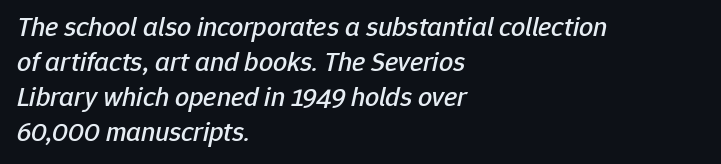
Q: Is the text italic (slanted)? A: Yes, it leans right by about 12 degrees.
Q: Is the text underlined? A: No.
Q: How is the paragraph aligned? A: Left-aligned.
Q: Is the spacing between letters normal or unusually wide? A: Normal.
Q: Is the spacing between lines tight, normal or loose? A: Normal.
Q: Width (condensed, normal, or wide)? A: Normal.
Q: Stroke contrast? A: Low.
Q: x-height? A: Medium.
Q: Monospaced? A: No.
